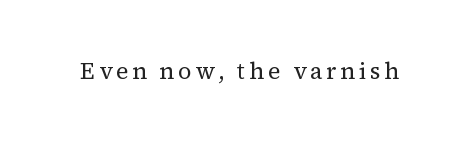
{"italic": "no", "bold": "no", "underline": "no", "glyph_px": 23}
